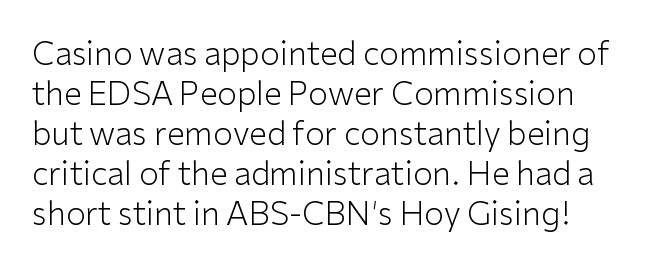
The image shows 32 px light sans-serif type, upright; set normal line spacing (1.25x), normal letter spacing, not underlined; low stroke contrast and a medium x-height.
